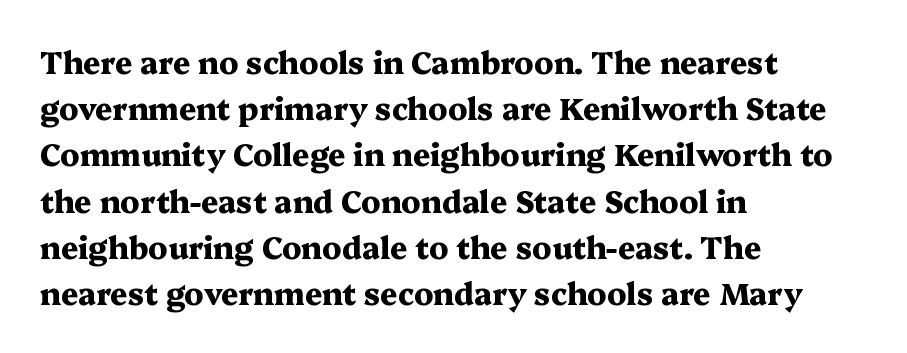
The image shows 30 px heavy, wide serif type, upright; set left-aligned, normal line spacing (1.54x), normal letter spacing, not underlined; medium stroke contrast and a medium x-height.
